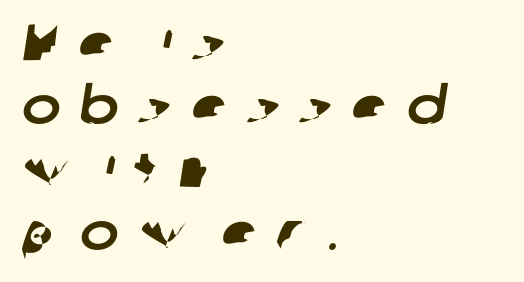
Regarding serifs, this sample does without them. You could not count columns in this text — the font is proportionally spaced. Here the glyphs are tracked loosely, breaking word shapes into spaced letters. Clear beneath every line of the passage. The paragraph shown leans on its left margin.
